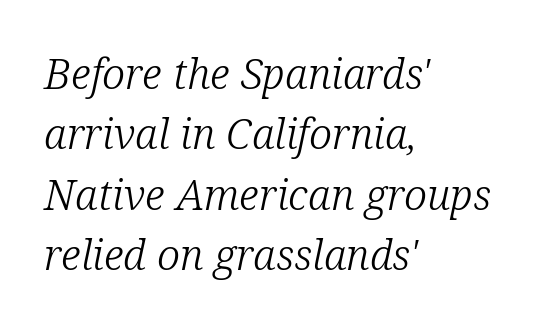
The image shows 42 px light serif type, italic (leaning right); set left-aligned, normal line spacing (1.44x), normal letter spacing, not underlined; low stroke contrast and a medium x-height.
